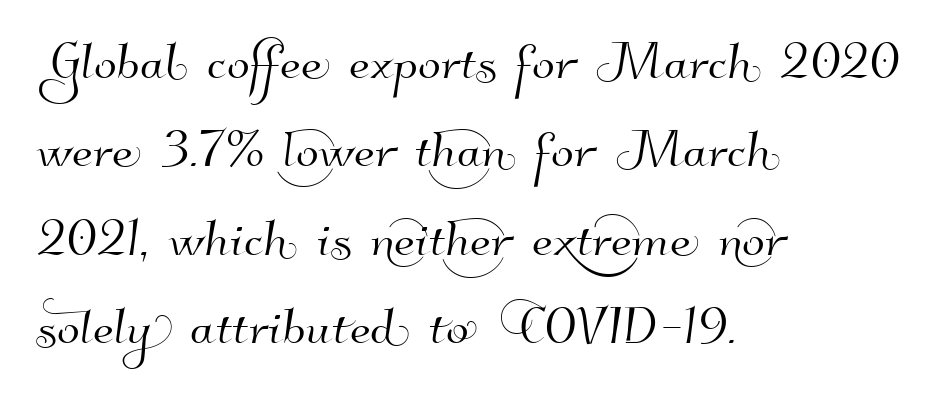
Which margin do the lines hug? The left one — the right edge is uneven. The characters display no serif detailing; their extremities are plain. You could call the tracking neutral — neither tight nor loose. Only glyphs here, with clear space below each row. Do the characters align in a grid? No, the font is proportional. The designer left line spacing at the default.
